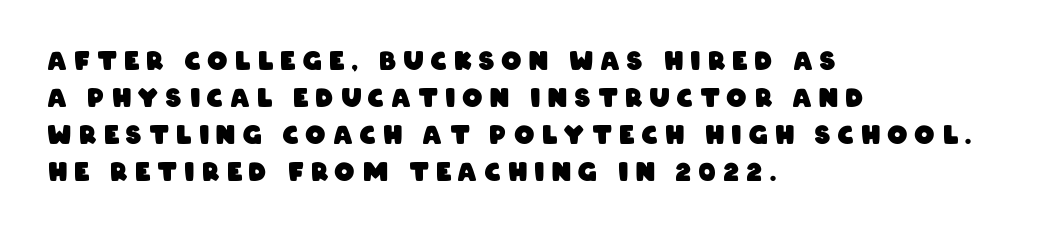
Look at the tracking — it's clearly loosened, letters drifting apart. Each line starts at the same left margin while the right side varies. In terms of leading, this rendering sits right in the middle. In terms of weight, the rendering is a true, heavy bold. A clean baseline with only descenders dipping below it.
